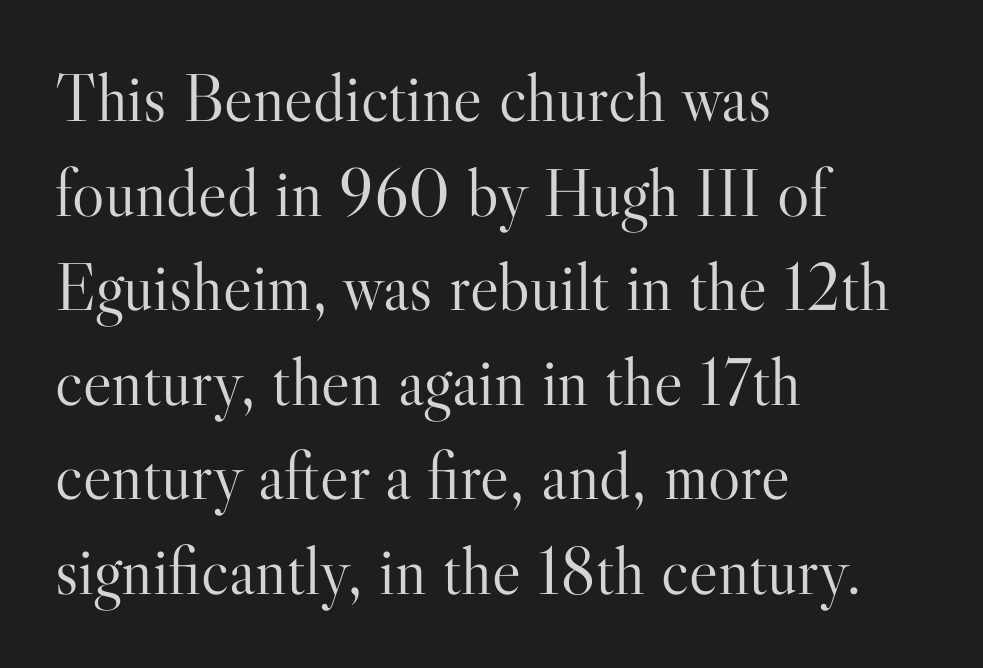
{"serif": "yes", "italic": "no", "bold": "no", "weight": "light", "width": "normal", "stroke_contrast": "high", "x_height": "small", "monospaced": "no", "underline": "no", "align": "left", "line_spacing": "normal", "line_spacing_ratio": 1.39, "letter_spacing": "normal", "letter_spacing_em": 0.0, "glyph_px": 68}
